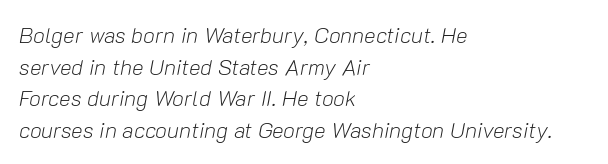
A classic flush-left, rag-right setting is used for this passage. Whoever set this chose a conventional vertical rhythm. Check under the words: just untouched page. This is oblique type, the kind used for emphasis or titles.
